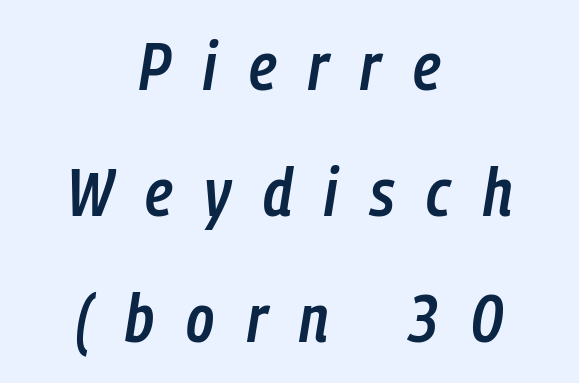
The rag falls on both sides of this text block equally. Loose tracking; the words dissolve into strings of separated letters. The specimen omits any rule beneath the text block's lines. Looks like regular typesetting: each glyph gets only the width it needs. Yep, that's italic — everything's leaning. This is moderately heavy type, rendered in semibold.
